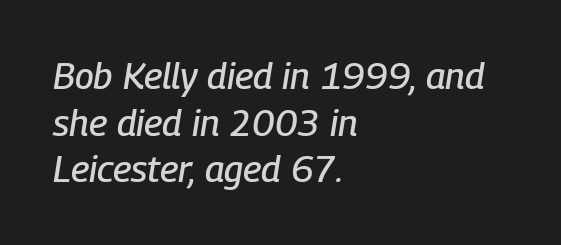
Q: Is the text italic (slanted)? A: Yes, it leans right by about 9 degrees.
Q: Is the text underlined? A: No.
Q: How is the paragraph aligned? A: Left-aligned.
Q: Is the spacing between letters normal or unusually wide? A: Normal.
Q: Is the spacing between lines tight, normal or loose? A: Normal.
Q: Width (condensed, normal, or wide)? A: Condensed.
Q: Stroke contrast? A: Low.
Q: x-height? A: Medium.
Q: Monospaced? A: No.
